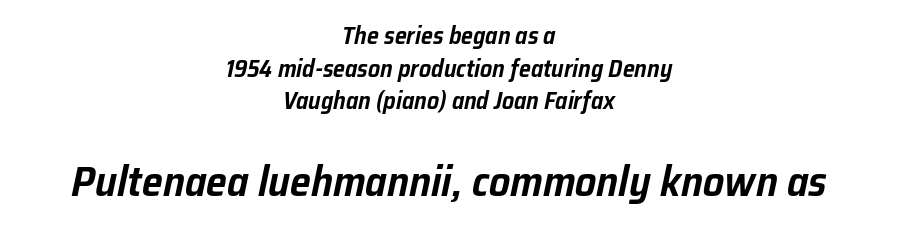
{"italic": "yes", "lean": "right", "slant_degrees": 12, "width": "normal", "stroke_contrast": "low", "x_height": "medium", "monospaced": "no", "underline": "no", "align": "center", "line_spacing": "normal", "line_spacing_ratio": 1.36, "letter_spacing": "normal", "letter_spacing_em": 0.0, "larger_block": "second", "size_ratio": 1.75, "glyph_px": 42}
